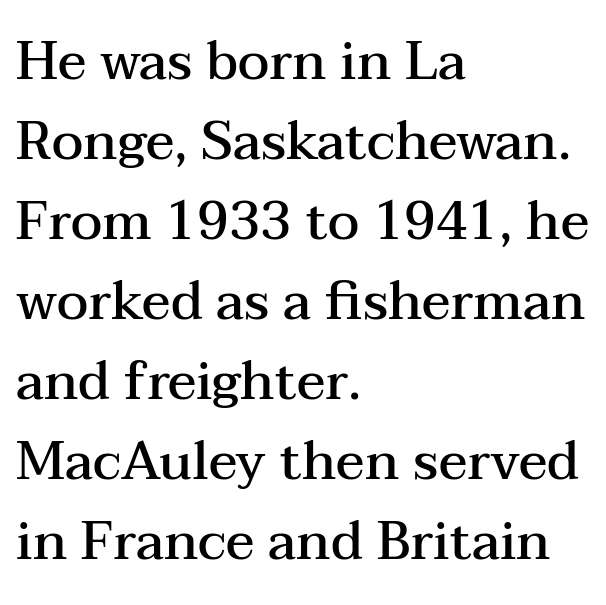
Does the copy run flush right? No — it runs flush left. Yep, those are serifs on the letters. Is the type bold? Partly — it's a semibold, heavier than regular but not fully bold. The passage shown is not underscored anywhere.
